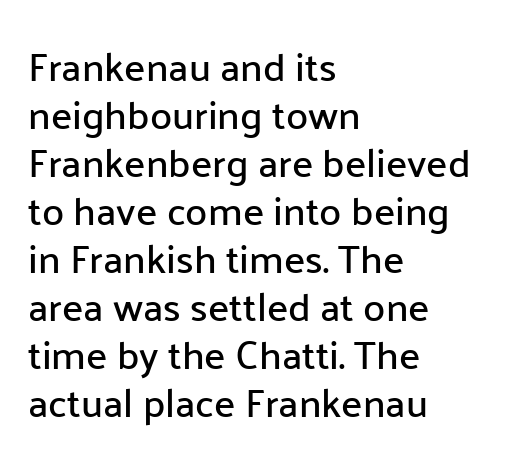
Q: Is the text italic (slanted)? A: No, it is upright.
Q: Is the typeface a serif or a sans-serif typeface? A: Sans-serif.
Q: Is the text underlined? A: No.
Q: How is the paragraph aligned? A: Left-aligned.
Q: Is the spacing between letters normal or unusually wide? A: Normal.
Q: Width (condensed, normal, or wide)? A: Normal.
Q: Stroke contrast? A: Low.
Q: x-height? A: Medium.
Q: Monospaced? A: No.
